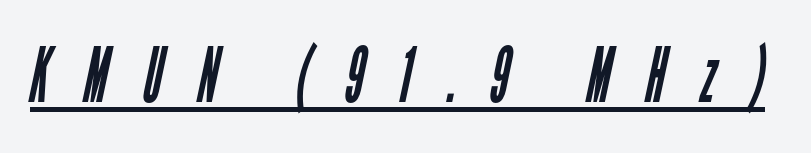
Tracking here is generous; glyphs stand well apart from one another. Think of a printed novel: that variable character pitch is what you see here. Regarding serifs, this sample does without them. No extra ink here — the face is not bold.
